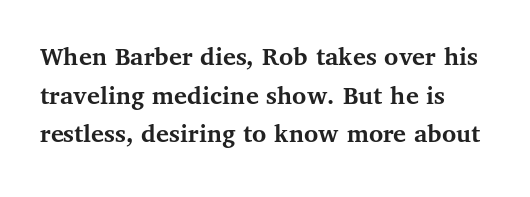
Q: Is the text bold? A: Yes.
Q: Is the text italic (slanted)? A: No, it is upright.
Q: Is the text underlined? A: No.
Q: Is the spacing between letters normal or unusually wide? A: Normal.
Q: Is the spacing between lines tight, normal or loose? A: Normal.
